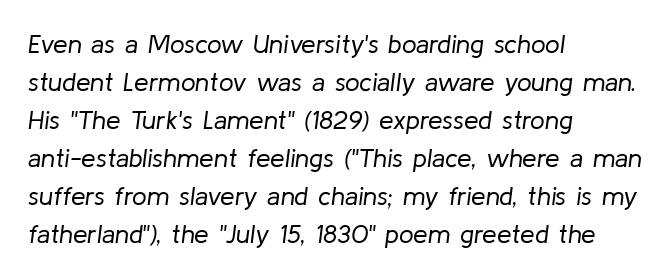
The image shows 26 px text type, italic (leaning right); set left-aligned, normal line spacing (1.46x), normal letter spacing, not underlined.
